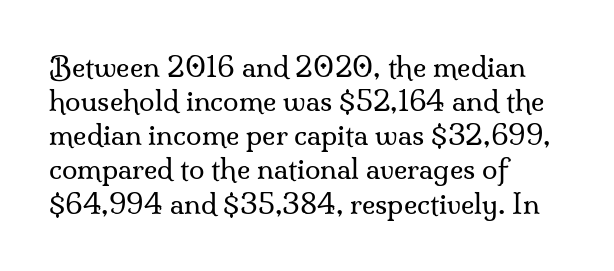
{"serif": "yes", "italic": "no", "bold": "no", "weight": "regular", "width": "normal", "stroke_contrast": "medium", "x_height": "small", "monospaced": "no", "underline": "no", "align": "left", "line_spacing_ratio": 1.22, "letter_spacing": "normal", "letter_spacing_em": 0.0, "glyph_px": 28}
